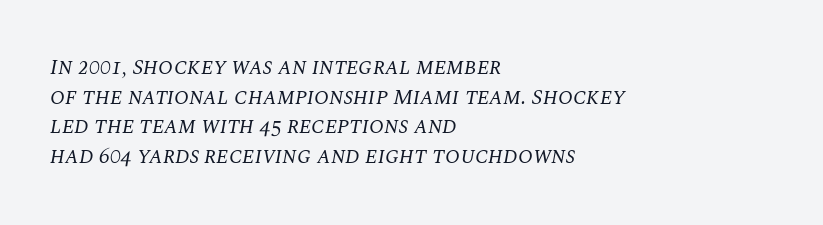
The image shows 22 px text type, italic (leaning right); set left-aligned, normal line spacing (1.35x), normal letter spacing, not underlined.
